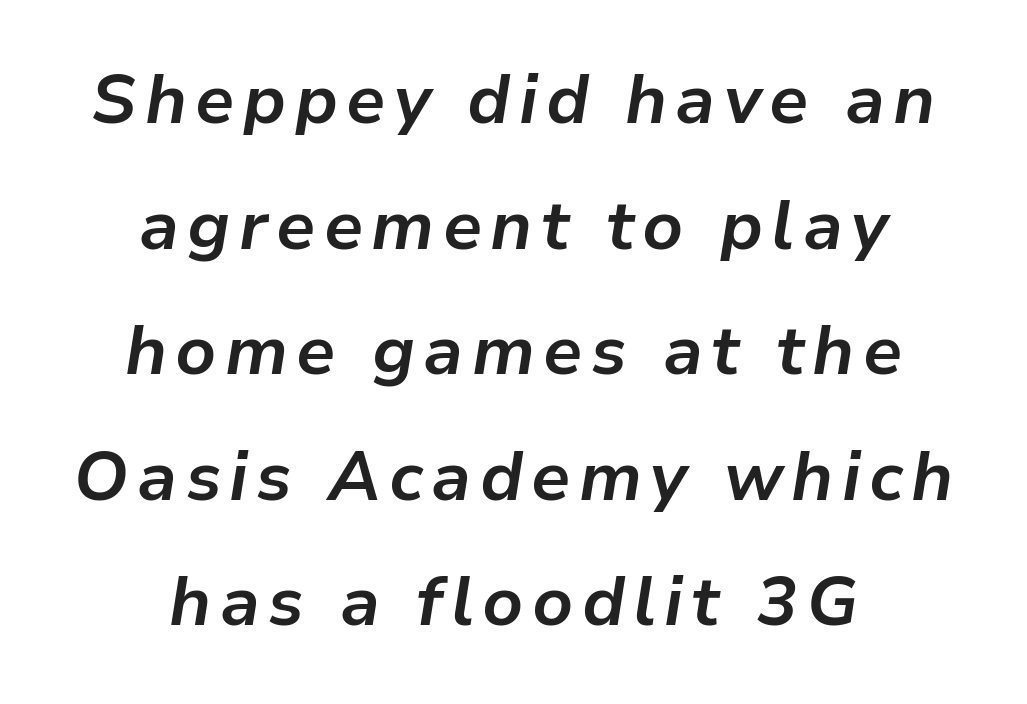
The image shows 69 px bold type, italic (leaning right); set centered, line spacing 1.82x, not underlined; low stroke contrast and a medium x-height.
